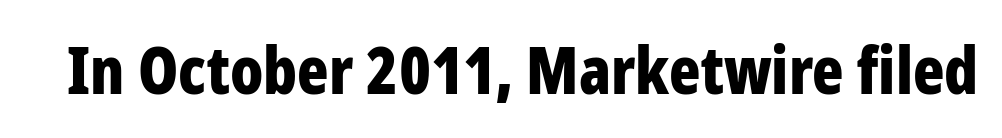
This sample uses a sans-serif face. Honestly, there is no underline to notice here at all. Proportional: the letters do not fall into vertical columns. How heavy is the stroke? Heavy — this is a bold. Vertical strokes here are truly vertical.
